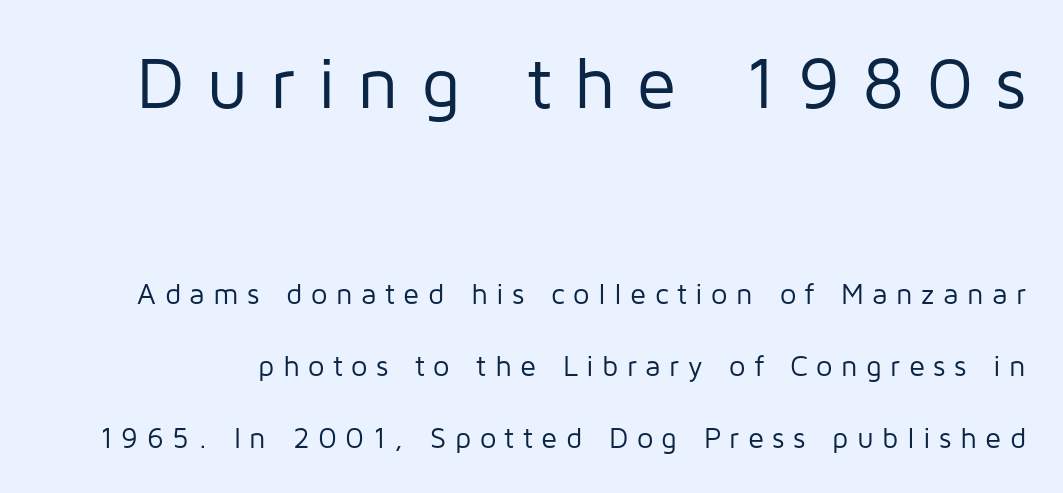
Whoever set this chose breathing room over compactness in the vertical rhythm. Display-style spreading of the glyphs; the letterfit is very open. Nothing heavy about these letters — not bold at all. Typographically, this falls in the sans-serif category. The passage shown is not underscored anywhere.
